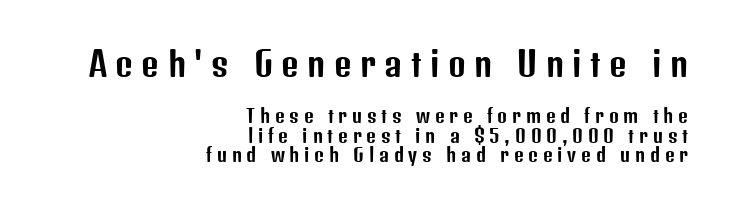
Here the first block reads like a headline and the second like body copy. Does extra space separate the letters? Yes, quite a lot of it. Every character sits straight up, as roman type does. Tightly led — the rows are bunched.
